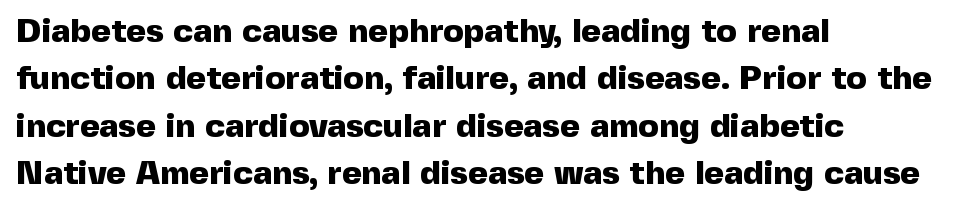
The image shows 34 px heavy sans-serif type, upright; set left-aligned, normal line spacing (1.39x), normal letter spacing, not underlined; a medium x-height.
